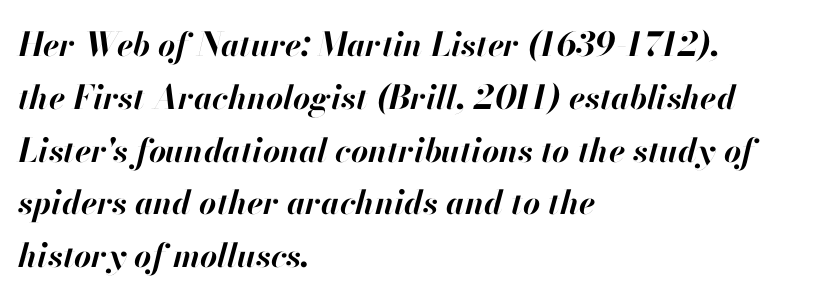
{"italic": "yes", "lean": "right", "slant_degrees": 13, "bold": "yes", "weight": "bold", "width": "normal", "stroke_contrast": "high", "x_height": "small", "monospaced": "no", "underline": "no", "align": "left", "line_spacing": "normal", "line_spacing_ratio": 1.6, "letter_spacing": "normal", "letter_spacing_em": 0.0, "glyph_px": 33}
